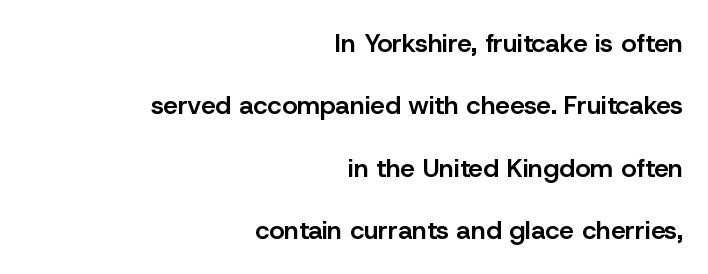
{"italic": "no", "bold": "semi", "underline": "no", "align": "right", "line_spacing": "loose", "line_spacing_ratio": 2.4, "letter_spacing": "normal", "letter_spacing_em": 0.0, "glyph_px": 26}
